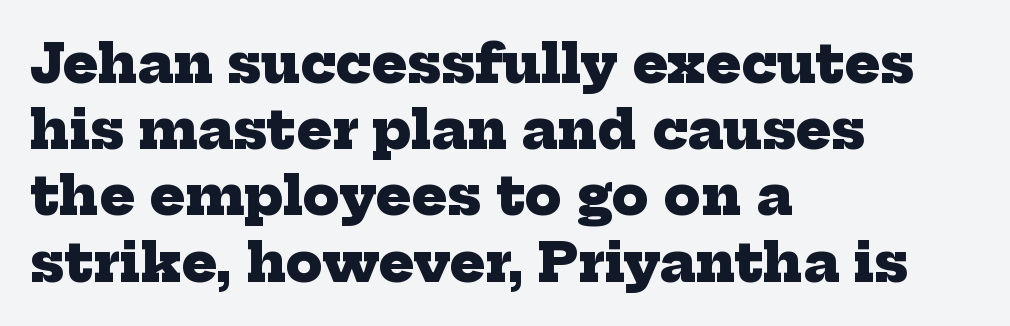
{"serif": "yes", "bold": "yes", "weight": "heavy", "width": "normal", "stroke_contrast": "low", "x_height": "medium", "monospaced": "no", "underline": "no", "align": "left", "line_spacing": "normal", "line_spacing_ratio": 1.25, "letter_spacing": "normal", "letter_spacing_em": 0.0, "glyph_px": 53}
